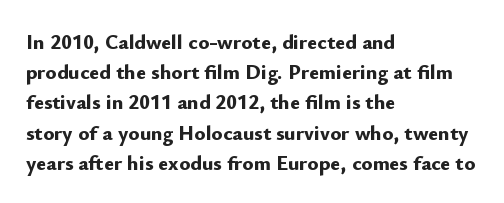
{"italic": "no", "bold": "yes", "underline": "no", "align": "left", "line_spacing": "normal", "line_spacing_ratio": 1.44, "letter_spacing": "normal", "letter_spacing_em": 0.0, "glyph_px": 21}
